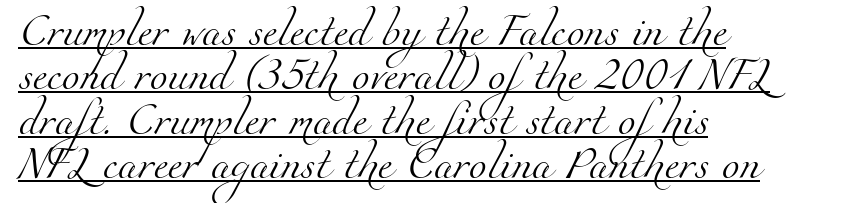
{"serif": "yes", "bold": "no", "weight": "light", "width": "normal", "stroke_contrast": "medium", "x_height": "small", "monospaced": "no", "underline": "yes", "align": "left", "line_spacing": "normal", "line_spacing_ratio": 1.39, "letter_spacing": "normal", "letter_spacing_em": 0.0, "glyph_px": 32}
